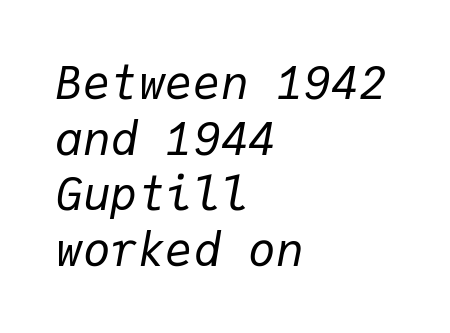
Q: Is the text bold? A: No.
Q: Is the text italic (slanted)? A: Yes, it leans right by about 9 degrees.
Q: Is the text underlined? A: No.
Q: How is the paragraph aligned? A: Left-aligned.
Q: Is the spacing between letters normal or unusually wide? A: Normal.
Q: Width (condensed, normal, or wide)? A: Normal.
Q: Stroke contrast? A: Low.
Q: x-height? A: Medium.
Q: Monospaced? A: Yes.
